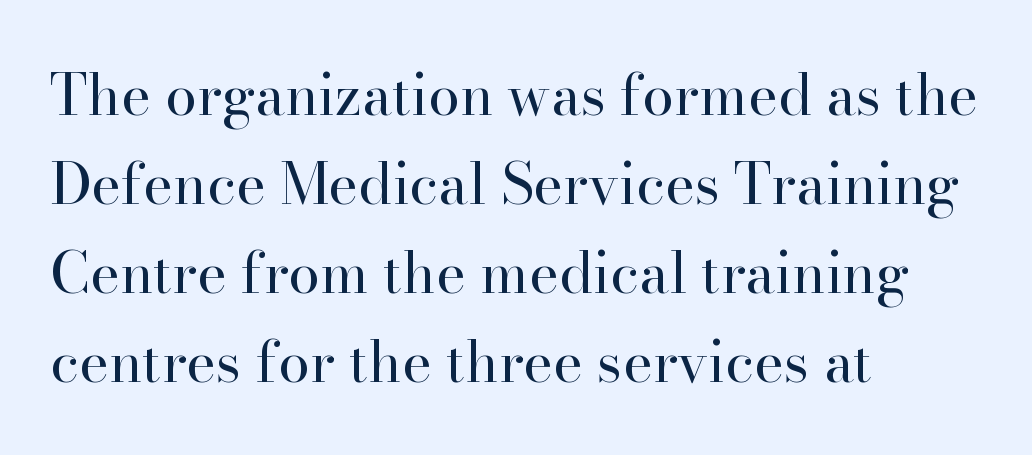
{"serif": "yes", "italic": "no", "bold": "no", "weight": "regular", "width": "normal", "stroke_contrast": "high", "x_height": "small", "monospaced": "no", "underline": "no", "align": "left", "line_spacing": "normal", "line_spacing_ratio": 1.56, "letter_spacing": "normal", "letter_spacing_em": 0.0, "glyph_px": 57}
